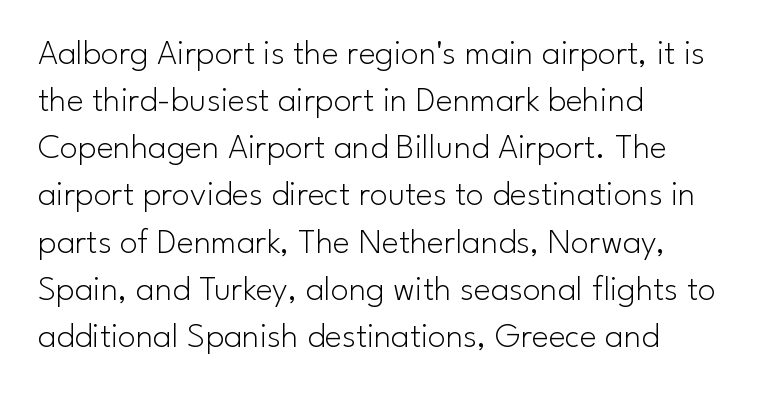
One glance says typical: line gaps are just what's usual. Short and long lines alike share a common starting point at left. This rendering employs a face without finishing strokes, i.e., a sans-serif. Notice how the stems are strictly vertical — no italics here.
